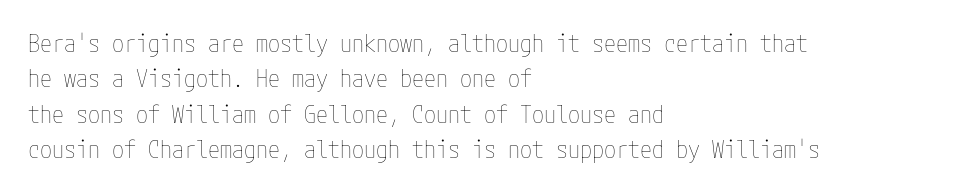
{"italic": "no", "bold": "no", "underline": "no", "align": "left", "line_spacing": "normal", "line_spacing_ratio": 1.47, "letter_spacing": "normal", "letter_spacing_em": 0.0, "glyph_px": 24}
